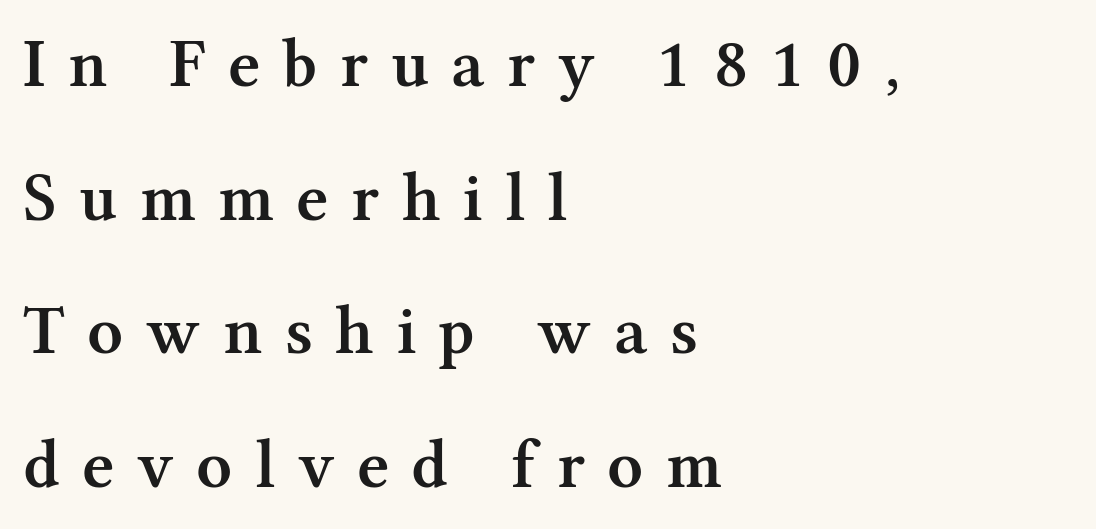
Q: Is the text bold? A: Semi-bold.
Q: Is the text italic (slanted)? A: No, it is upright.
Q: Is the typeface a serif or a sans-serif typeface? A: Serif.
Q: Is the text underlined? A: No.
Q: How is the paragraph aligned? A: Left-aligned.
Q: Is the spacing between letters normal or unusually wide? A: Unusually wide.
Q: Is the spacing between lines tight, normal or loose? A: Loose.
Q: Width (condensed, normal, or wide)? A: Normal.
Q: Stroke contrast? A: Medium.
Q: x-height? A: Medium.
Q: Monospaced? A: No.
